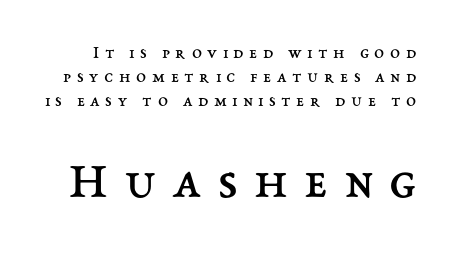
The image shows 53 px regular-weight type, upright; set normal line spacing (1.32x), unusually wide letter spacing (+0.31 em), not underlined; the second (bottom) block is 2.94x larger; medium stroke contrast and a medium x-height.
